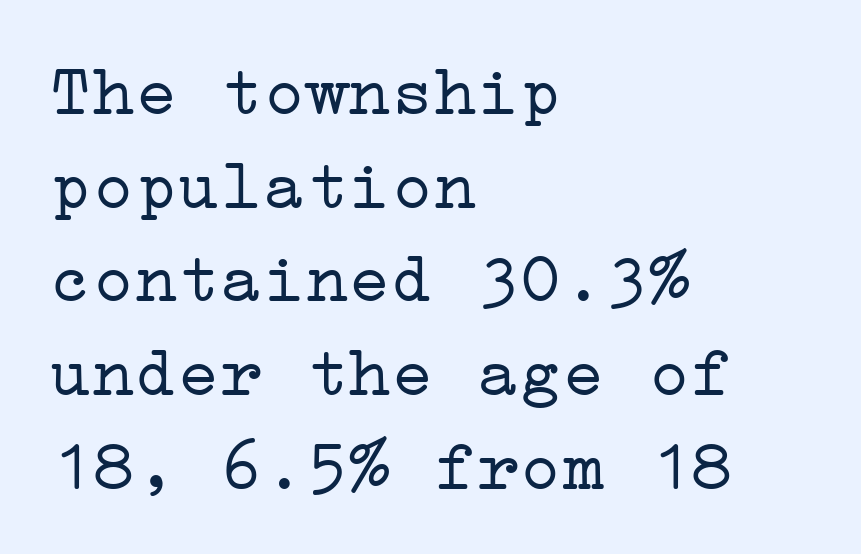
Q: Is the text bold? A: No.
Q: Is the text italic (slanted)? A: No, it is upright.
Q: Is the typeface a serif or a sans-serif typeface? A: Serif.
Q: Is the text underlined? A: No.
Q: How is the paragraph aligned? A: Left-aligned.
Q: Is the spacing between letters normal or unusually wide? A: Normal.
Q: Is the spacing between lines tight, normal or loose? A: Normal.
Q: Width (condensed, normal, or wide)? A: Wide.
Q: Stroke contrast? A: Low.
Q: x-height? A: Medium.
